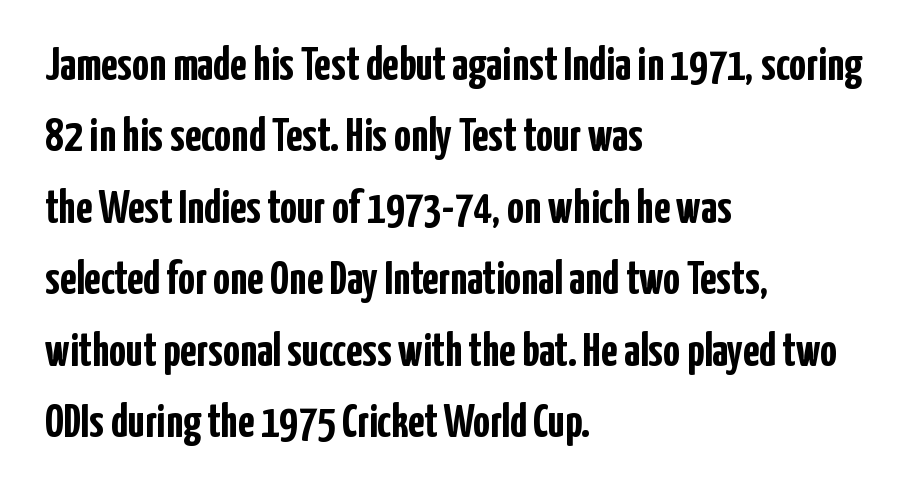
These lines stack with their left ends in a neat column. Italic: no, the glyphs are upright roman. Interline gaps are of average width in this sample. Each row of text sits above clean, open space. Each letter keeps its own natural width here, so spacing adapts to shape.
